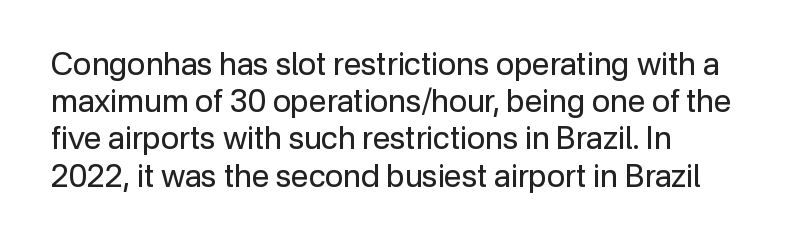
{"serif": "no", "italic": "no", "bold": "no", "weight": "regular", "width": "normal", "stroke_contrast": "low", "x_height": "medium", "monospaced": "no", "underline": "no", "align": "left", "line_spacing_ratio": 1.2, "letter_spacing": "normal", "letter_spacing_em": 0.0, "glyph_px": 31}
